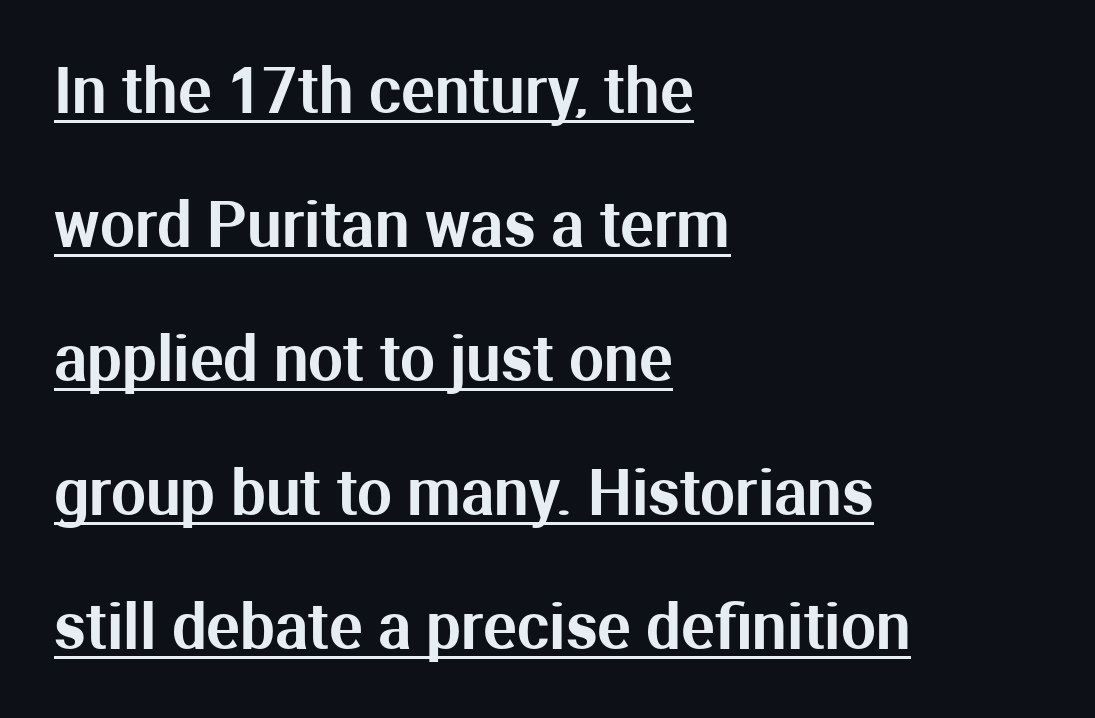
The image shows 62 px sans-serif type, upright; set left-aligned, loose line spacing (2.16x), normal letter spacing, underlined; medium stroke contrast and a medium x-height.
